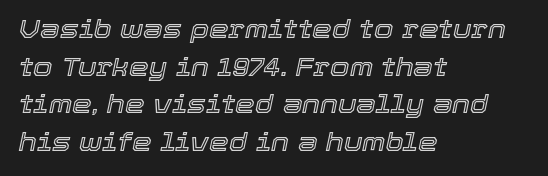
{"italic": "yes", "lean": "right", "slant_degrees": 12, "underline": "no", "align": "left", "line_spacing": "normal", "line_spacing_ratio": 1.51, "letter_spacing": "normal", "letter_spacing_em": 0.0, "glyph_px": 25}
